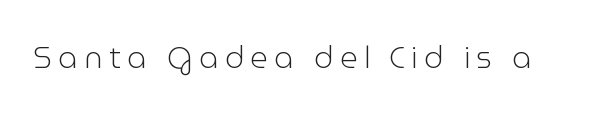
Q: Is the text bold? A: No.
Q: Is the text italic (slanted)? A: No, it is upright.
Q: Is the typeface a serif or a sans-serif typeface? A: Sans-serif.
Q: Is the text underlined? A: No.
Q: Is the spacing between letters normal or unusually wide? A: Unusually wide.
Q: Width (condensed, normal, or wide)? A: Normal.
Q: Stroke contrast? A: Low.
Q: x-height? A: Medium.
Q: Monospaced? A: No.
